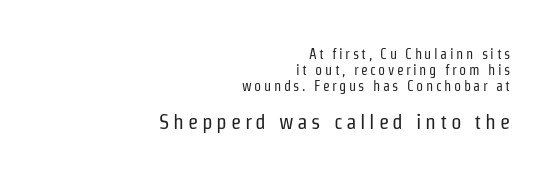
Q: Is the text bold? A: No.
Q: Is the text italic (slanted)? A: No, it is upright.
Q: Is the text underlined? A: No.
Q: How is the paragraph aligned? A: Right-aligned.
Q: Is the spacing between lines tight, normal or loose? A: Tight.
Q: Which block of text is set in a larger size, the first (top) or the second (bottom)? A: The second (bottom) one.
